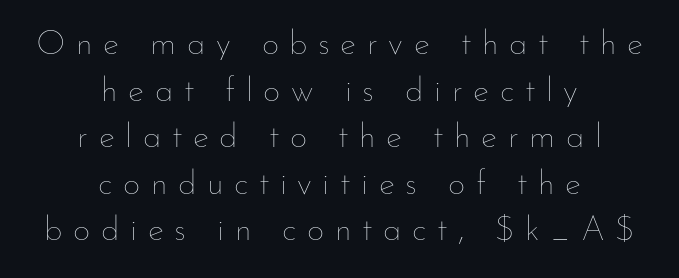
The image shows 34 px thin type, upright; set centered, normal line spacing (1.37x), unusually wide letter spacing (+0.31 em), not underlined; low stroke contrast and a small x-height.
